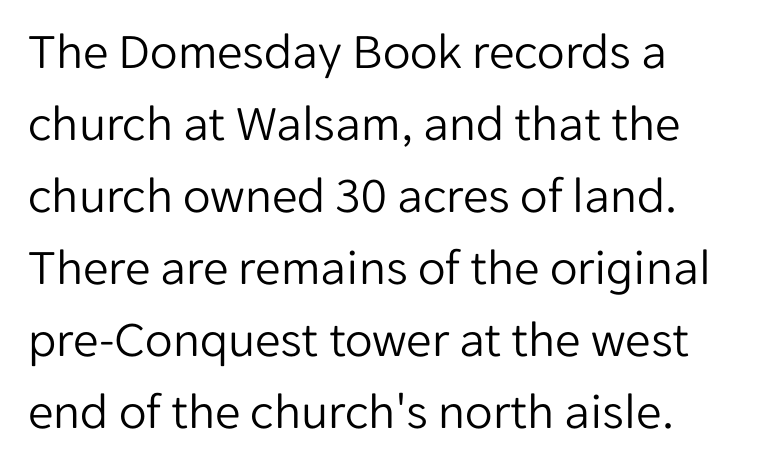
This is roman type, the default non-slanted kind. A typesetter would call this leading conventional body-copy spacing. Students, note that the glyphs here touch the page at normal intervals. The glyphs in this specimen are sans serif.
